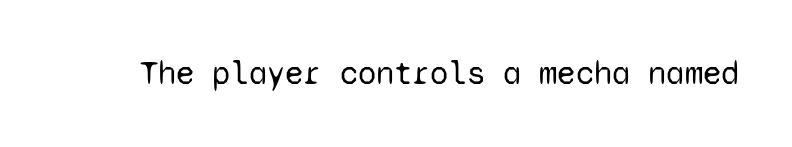
The image shows 33 px regular-weight sans-serif type, upright, monospaced; set normal letter spacing, not underlined; low stroke contrast and a medium x-height.
